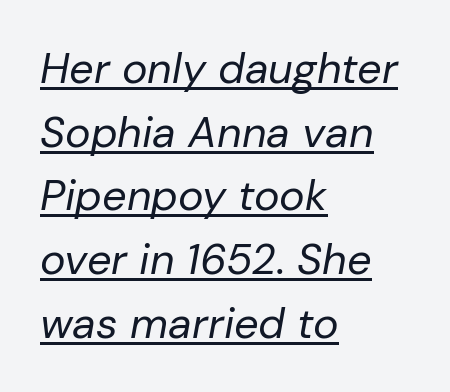
Vertical stems look standard width or narrower in stroke. Tracking here is standard; glyphs follow each other at the usual distance. One-word summary of the alignment: left. The leading is moderate, giving the passage an even texture. Proportional: the letters do not fall into vertical columns.
